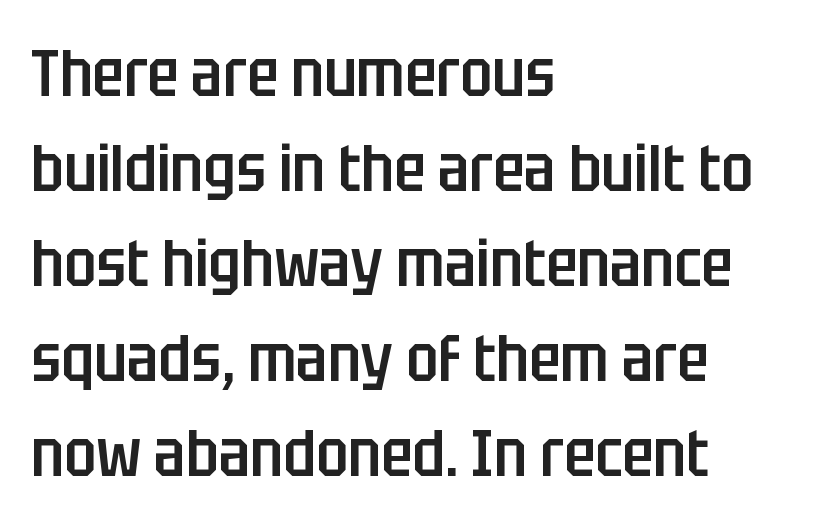
The image shows 65 px semibold, condensed sans-serif type, upright; set left-aligned, normal line spacing (1.46x), normal letter spacing, not underlined; low stroke contrast and a large x-height.
